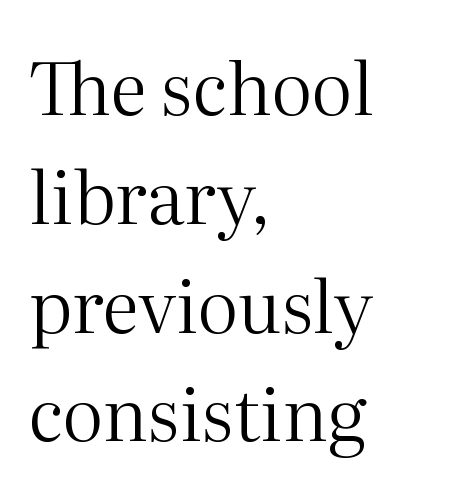
Q: Is the text bold? A: No.
Q: Is the text italic (slanted)? A: No, it is upright.
Q: Is the typeface a serif or a sans-serif typeface? A: Serif.
Q: Is the text underlined? A: No.
Q: How is the paragraph aligned? A: Left-aligned.
Q: Is the spacing between letters normal or unusually wide? A: Normal.
Q: Is the spacing between lines tight, normal or loose? A: Normal.
Q: Width (condensed, normal, or wide)? A: Normal.
Q: Stroke contrast? A: Medium.
Q: x-height? A: Medium.
Q: Monospaced? A: No.
